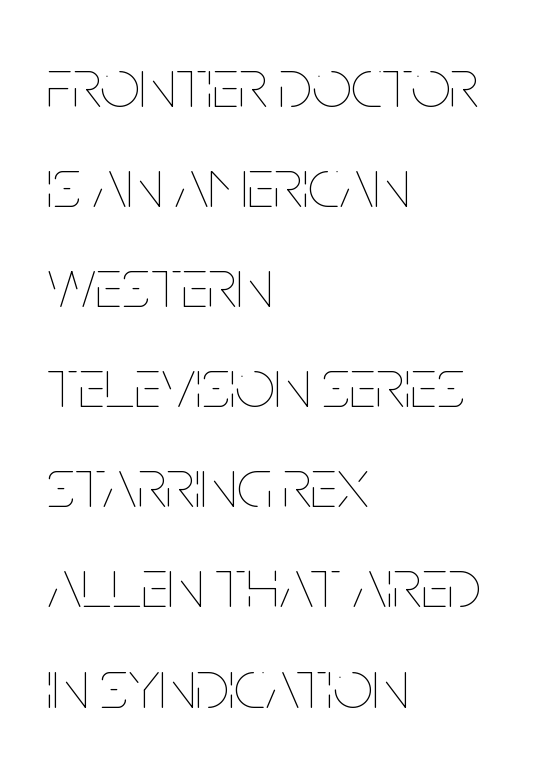
The image shows 70 px thin, condensed type, upright; set left-aligned, normal line spacing (1.43x), normal letter spacing, not underlined; low stroke contrast and a large x-height.
